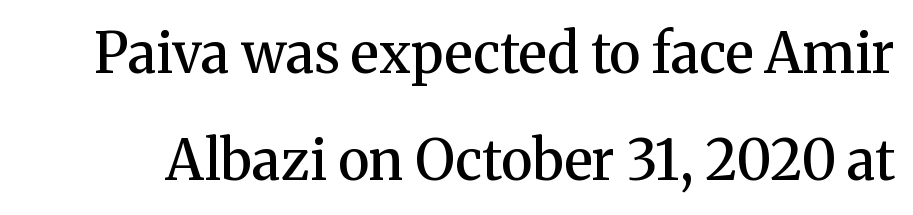
Only glyphs here, with clear space below each row. The face used here is seriffed, in the tradition of book romans. Spacing between characters is what you'd get straight out of the box. Italic? Not at all — the glyphs are vertical.
